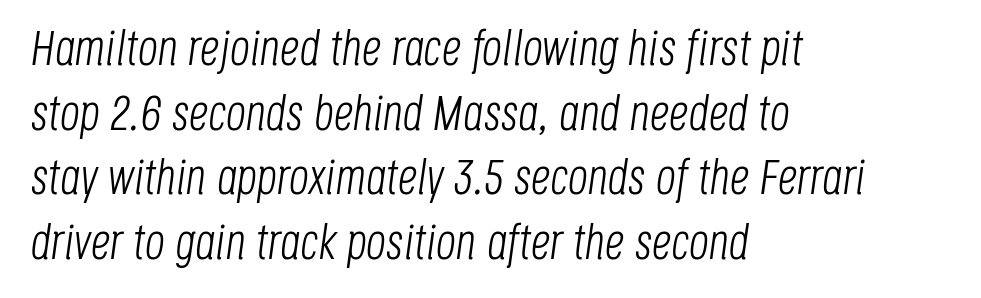
Q: Is the text bold? A: No.
Q: Is the text italic (slanted)? A: Yes, it leans right by about 8 degrees.
Q: Is the text underlined? A: No.
Q: How is the paragraph aligned? A: Left-aligned.
Q: Is the spacing between letters normal or unusually wide? A: Normal.
Q: Is the spacing between lines tight, normal or loose? A: Normal.
Q: Width (condensed, normal, or wide)? A: Condensed.
Q: Stroke contrast? A: Low.
Q: x-height? A: Large.
Q: Monospaced? A: No.
